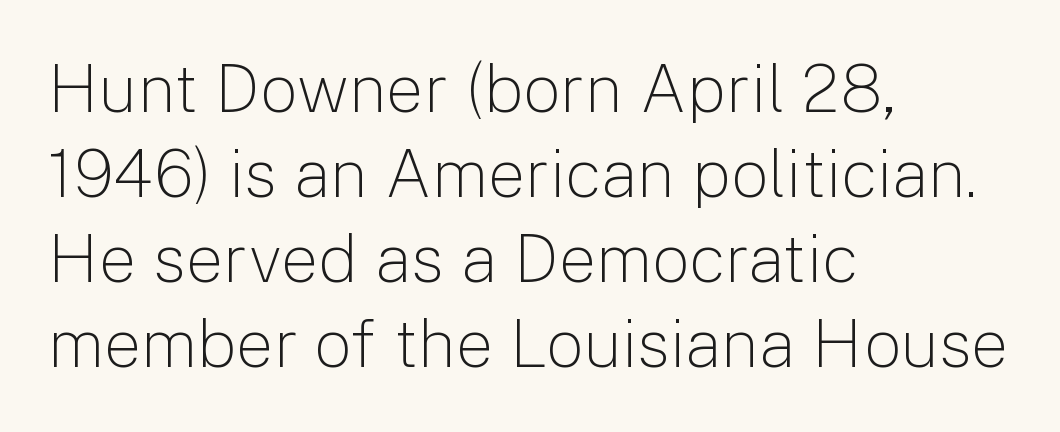
The image shows 67 px light sans-serif type, upright; set left-aligned, normal line spacing (1.27x), normal letter spacing, not underlined; low stroke contrast and a medium x-height.
